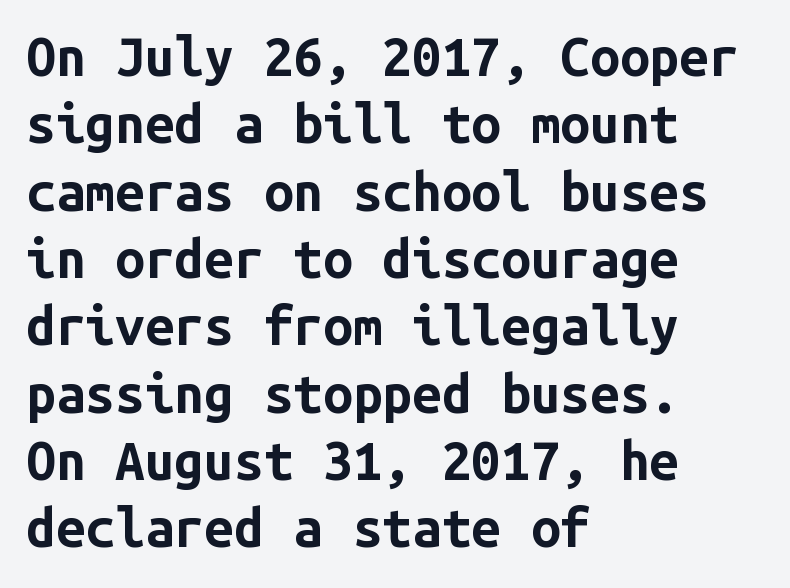
The image shows 53 px bold sans-serif type, upright, monospaced; set left-aligned, normal line spacing (1.27x), normal letter spacing, not underlined; low stroke contrast and a medium x-height.
